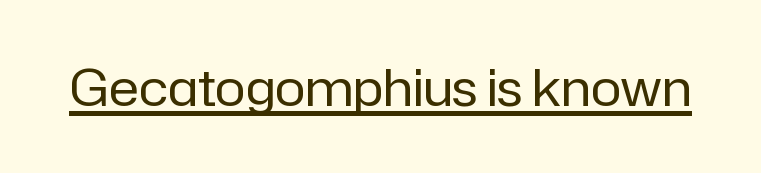
Q: Is the text bold? A: No.
Q: Is the text italic (slanted)? A: No, it is upright.
Q: Is the typeface a serif or a sans-serif typeface? A: Sans-serif.
Q: Is the text underlined? A: Yes.
Q: Is the spacing between letters normal or unusually wide? A: Normal.
Q: Width (condensed, normal, or wide)? A: Normal.
Q: Stroke contrast? A: Low.
Q: x-height? A: Medium.
Q: Monospaced? A: No.
